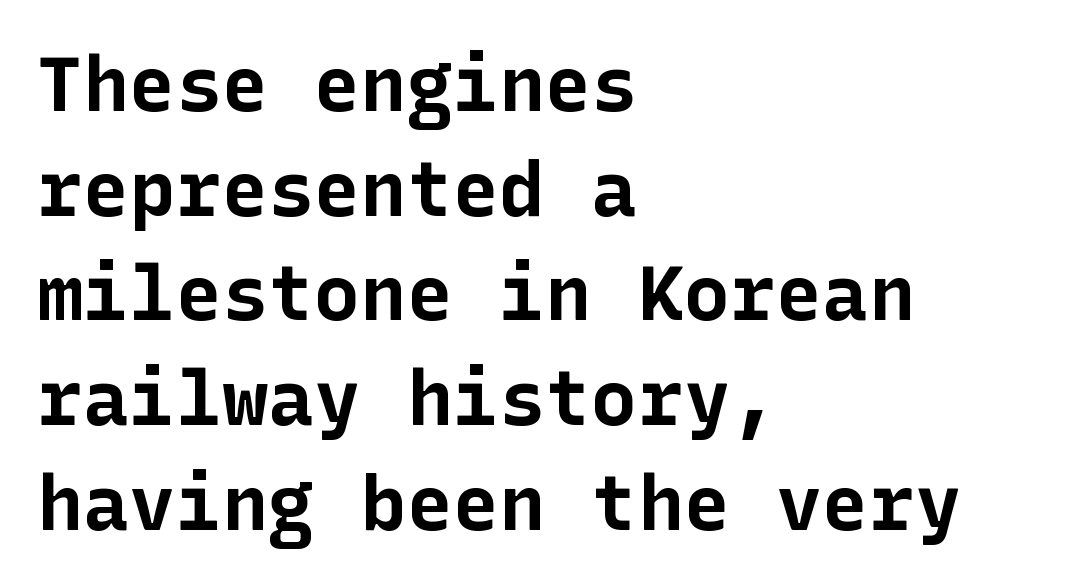
The image shows 77 px bold sans-serif type, upright; set left-aligned, normal line spacing (1.36x), normal letter spacing, not underlined; low stroke contrast and a medium x-height.
